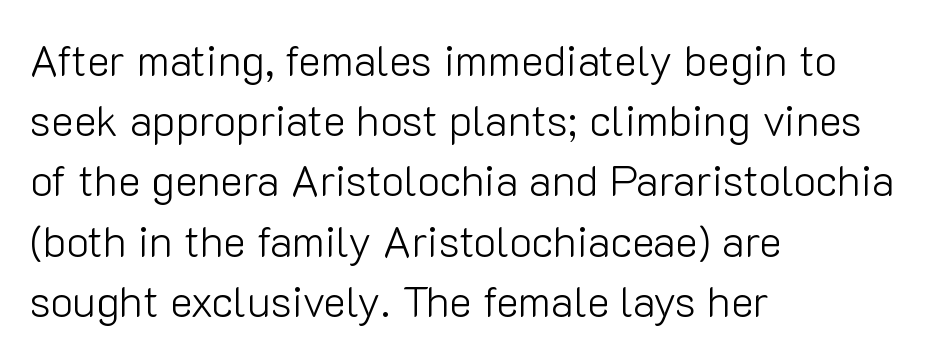
Nothing unusual about the tracking: characters are spaced as the font intends. Every character sits straight up, as roman type does. The strip under each line holds only bare page. You could not count columns in this text — the font is proportionally spaced. The compositor pushed each line to the left boundary.
